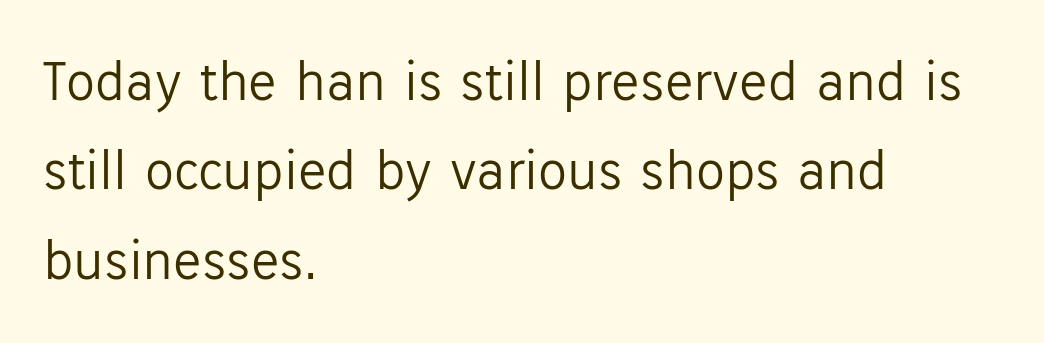
Stroke mass is kept to a normal reading level or below. The space beneath each line is pristine and unruled. Posture: vertical. Here the glyphs are tracked normally, forming tight word shapes. A student would call this left alignment; a typographer would say flush left, rag right.
